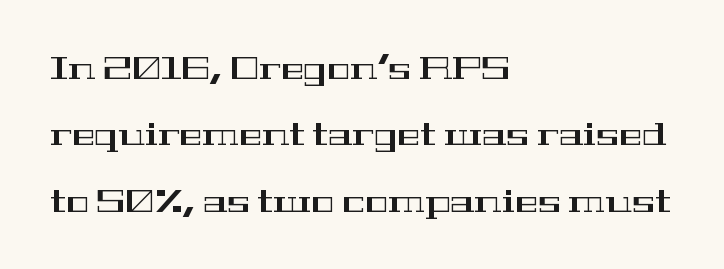
{"serif": "yes", "italic": "no", "width": "wide", "stroke_contrast": "high", "x_height": "medium", "monospaced": "no", "underline": "no", "align": "left", "line_spacing": "loose", "line_spacing_ratio": 2.14, "letter_spacing": "normal", "letter_spacing_em": 0.0, "glyph_px": 31}
